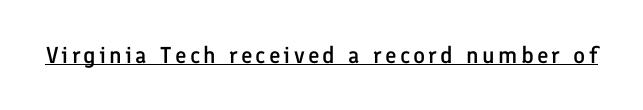
Each glyph is drawn with semibold strokes, heavier than normal yet not fully bold. The font's upright variant was chosen for this text. A typographer would call this underscored text.
